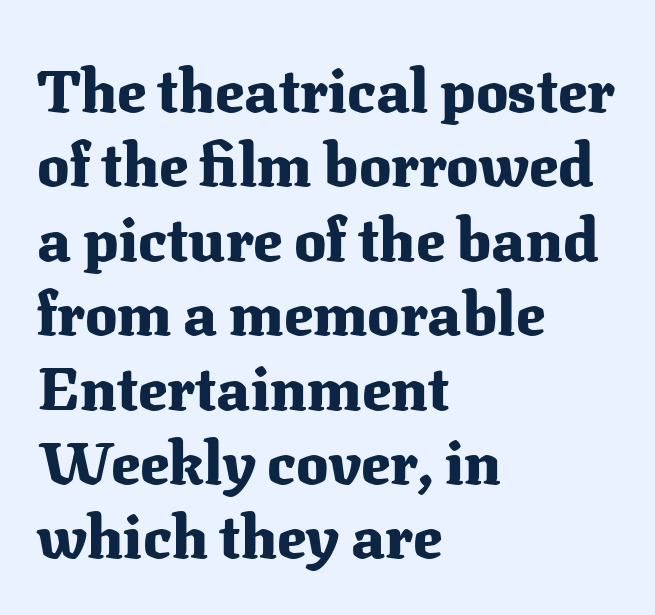
The image shows 60 px heavy serif type, upright; set left-aligned, line spacing 1.24x, normal letter spacing, not underlined; medium stroke contrast and a medium x-height.
